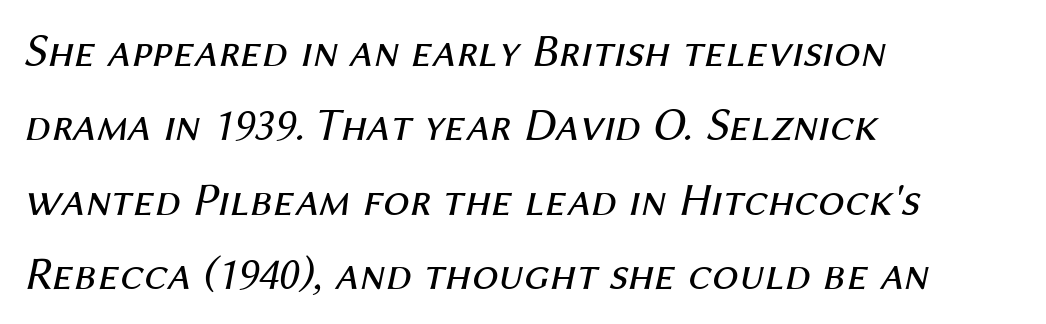
{"italic": "yes", "lean": "right", "slant_degrees": 12, "bold": "no", "weight": "regular", "width": "normal", "stroke_contrast": "medium", "x_height": "medium", "monospaced": "no", "underline": "no", "align": "left", "line_spacing": "normal", "line_spacing_ratio": 1.58, "letter_spacing": "normal", "letter_spacing_em": 0.0, "glyph_px": 47}
